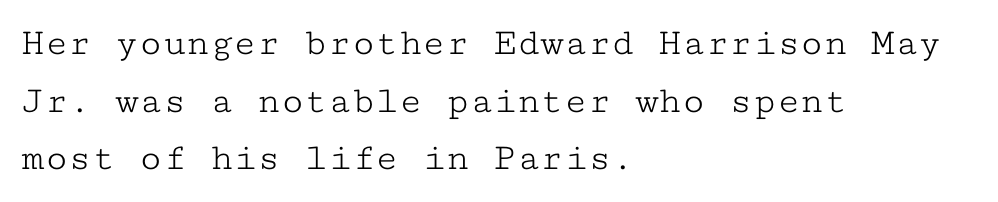
Stroke thickness stays within the range of a standard reading face or lighter. This sample has the even, mechanical cadence of fixed-width lettering. Every stem runs plumb, perpendicular to the baseline. Stroke terminals: seriffed. Leading: standard.
